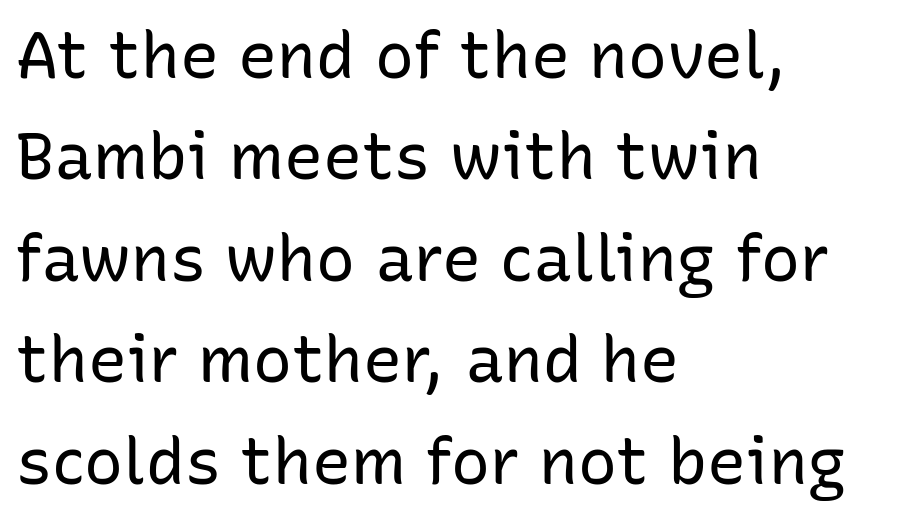
Q: Is the text bold? A: No.
Q: Is the text italic (slanted)? A: No, it is upright.
Q: Is the typeface a serif or a sans-serif typeface? A: Sans-serif.
Q: Is the text underlined? A: No.
Q: How is the paragraph aligned? A: Left-aligned.
Q: Is the spacing between letters normal or unusually wide? A: Normal.
Q: Is the spacing between lines tight, normal or loose? A: Normal.
Q: Width (condensed, normal, or wide)? A: Normal.
Q: Stroke contrast? A: Low.
Q: x-height? A: Medium.
Q: Monospaced? A: No.
